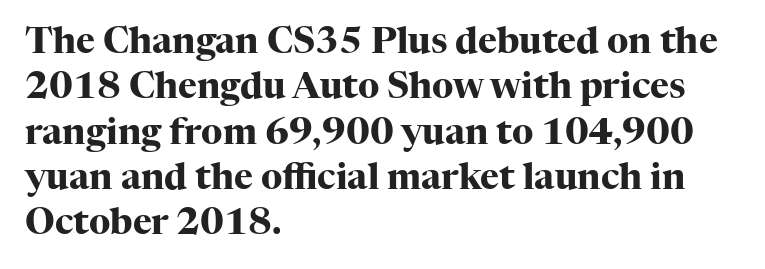
{"serif": "yes", "italic": "no", "bold": "yes", "weight": "heavy", "width": "normal", "stroke_contrast": "high", "x_height": "medium", "monospaced": "no", "underline": "no", "align": "left", "line_spacing": "normal", "line_spacing_ratio": 1.26, "letter_spacing": "normal", "letter_spacing_em": 0.0, "glyph_px": 36}
